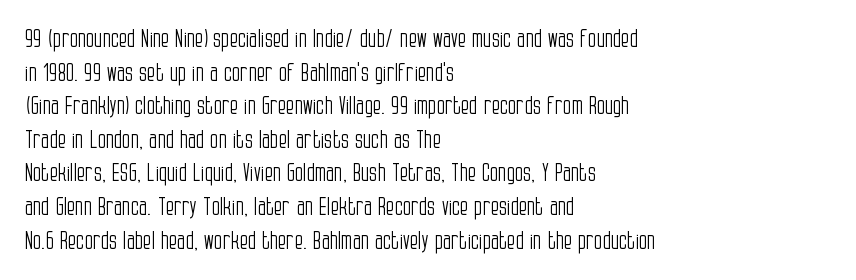
The image shows 24 px text type, upright; set left-aligned, normal line spacing (1.4x), normal letter spacing, not underlined.
